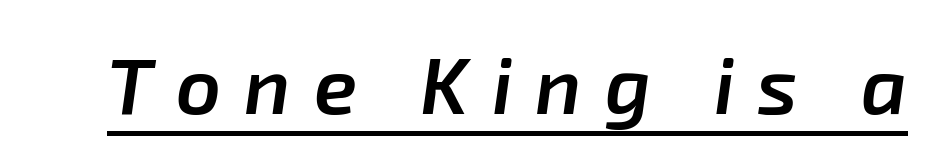
Q: Is the text bold? A: Semi-bold.
Q: Is the text italic (slanted)? A: Yes, it leans right by about 8 degrees.
Q: Is the text underlined? A: Yes.
Q: Is the spacing between letters normal or unusually wide? A: Unusually wide.
Q: Width (condensed, normal, or wide)? A: Normal.
Q: Stroke contrast? A: Low.
Q: x-height? A: Medium.
Q: Monospaced? A: No.
